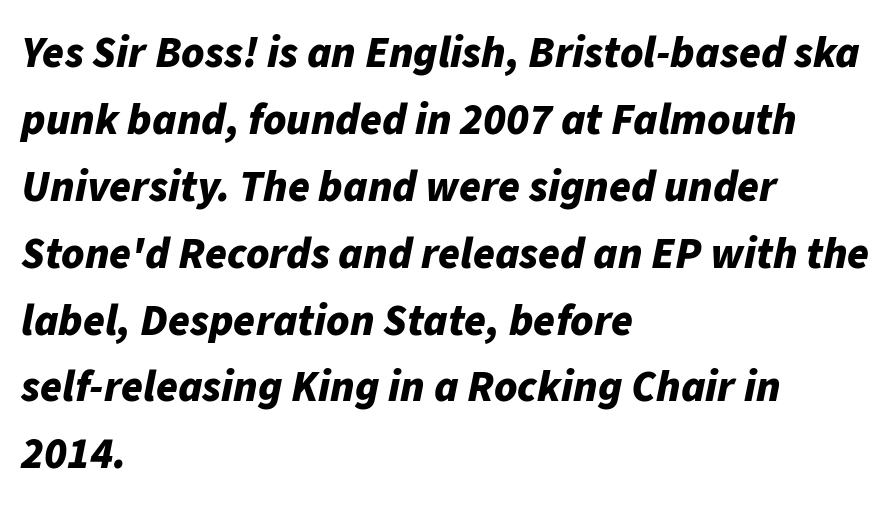
The passage shown stacks its lines at a standard gap. Lines of text with bare space underneath. Typographic density is high because the face is bold. Every character sits at an angle, as italics do. This rendering uses left alignment, leaving the right contour irregular.
